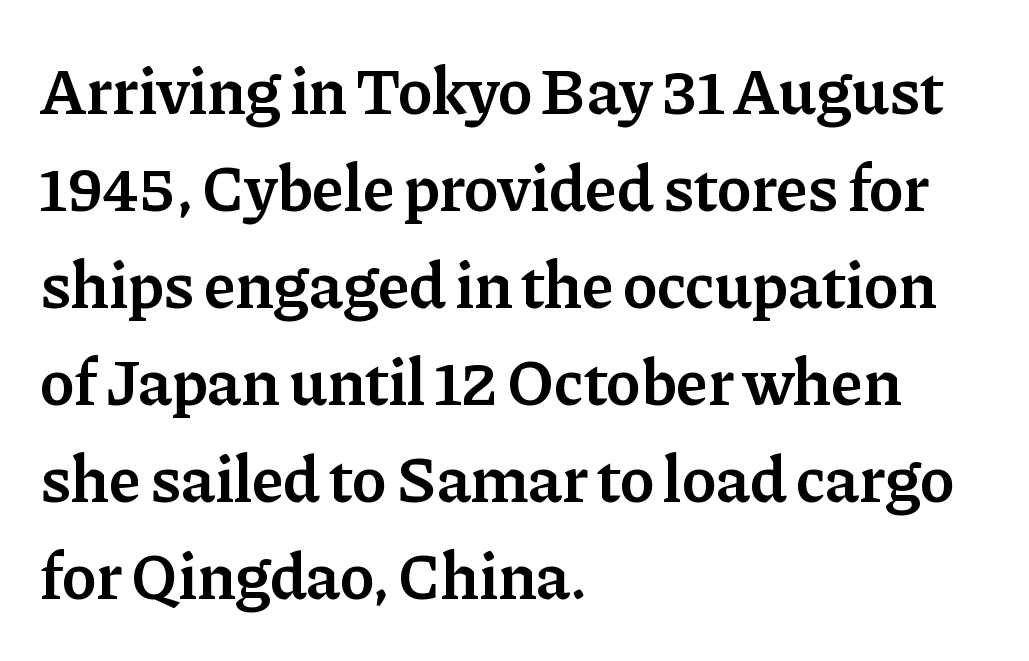
Q: Is the text bold? A: Semi-bold.
Q: Is the text italic (slanted)? A: No, it is upright.
Q: Is the typeface a serif or a sans-serif typeface? A: Serif.
Q: Is the text underlined? A: No.
Q: How is the paragraph aligned? A: Left-aligned.
Q: Is the spacing between letters normal or unusually wide? A: Normal.
Q: Is the spacing between lines tight, normal or loose? A: Normal.
Q: Width (condensed, normal, or wide)? A: Normal.
Q: Stroke contrast? A: Low.
Q: x-height? A: Medium.
Q: Monospaced? A: No.
